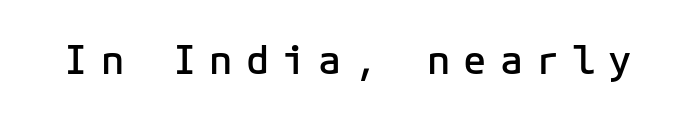
{"serif": "no", "italic": "no", "bold": "semi", "weight": "semibold", "width": "normal", "stroke_contrast": "low", "x_height": "medium", "underline": "no", "letter_spacing": "wide", "letter_spacing_em": 0.33, "glyph_px": 39}
